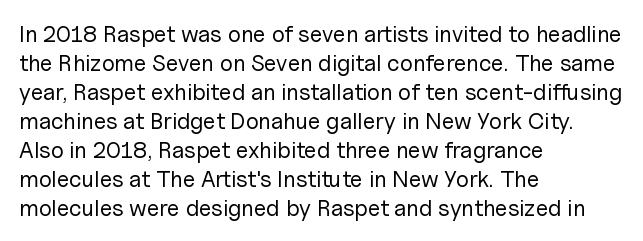
The image shows 23 px text type, upright; set left-aligned, normal line spacing (1.26x), normal letter spacing, not underlined.
